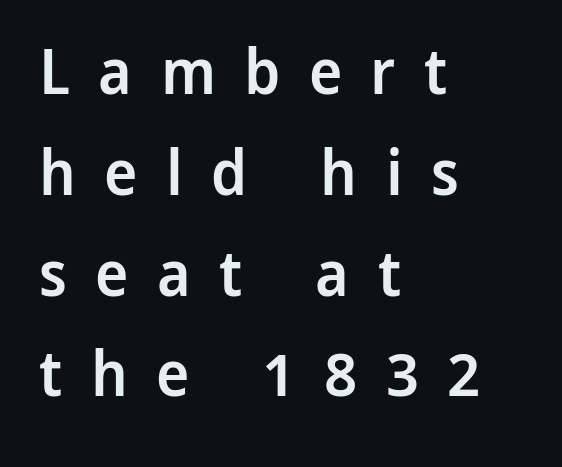
The image shows 63 px semibold sans-serif type, upright; set left-aligned, normal line spacing (1.6x), unusually wide letter spacing (+0.45 em), not underlined; low stroke contrast and a medium x-height.
